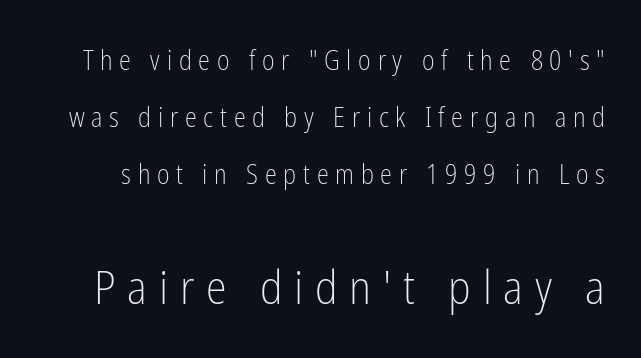
Each new line begins a long way beneath the previous one. Weight: not bold — regular or lighter. Descenders hang freely into open space. The typeface chosen for these lines omits serifs. Caption: upper text group reduced, lower text group enlarged. You could not count columns in this text — the font is proportionally spaced.
